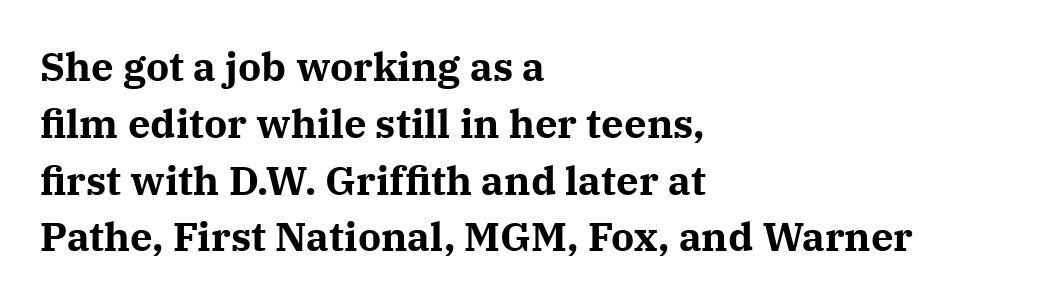
Q: Is the text bold? A: Yes.
Q: Is the text italic (slanted)? A: No, it is upright.
Q: Is the typeface a serif or a sans-serif typeface? A: Serif.
Q: Is the text underlined? A: No.
Q: How is the paragraph aligned? A: Left-aligned.
Q: Is the spacing between letters normal or unusually wide? A: Normal.
Q: Is the spacing between lines tight, normal or loose? A: Normal.
Q: Width (condensed, normal, or wide)? A: Normal.
Q: Stroke contrast? A: Medium.
Q: x-height? A: Medium.
Q: Monospaced? A: No.
